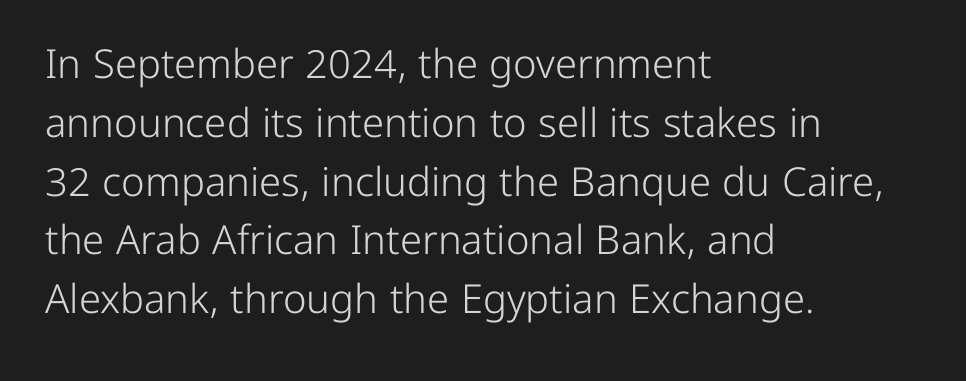
Q: Is the text bold? A: No.
Q: Is the text italic (slanted)? A: No, it is upright.
Q: Is the typeface a serif or a sans-serif typeface? A: Sans-serif.
Q: Is the text underlined? A: No.
Q: How is the paragraph aligned? A: Left-aligned.
Q: Is the spacing between letters normal or unusually wide? A: Normal.
Q: Is the spacing between lines tight, normal or loose? A: Normal.
Q: Width (condensed, normal, or wide)? A: Normal.
Q: Stroke contrast? A: Low.
Q: x-height? A: Medium.
Q: Monospaced? A: No.
